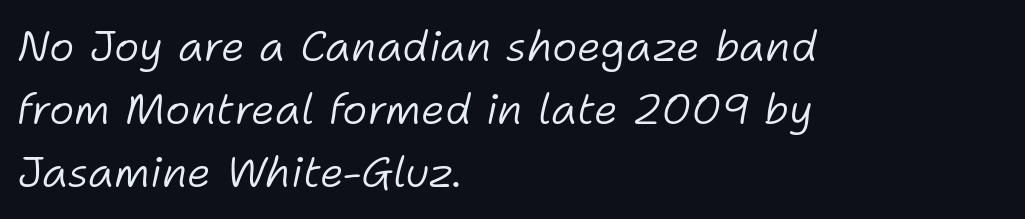
Each stroke keeps to a modest, everyday thickness or less. The whole block is typeset with a tilt. These lines sit exactly where default settings would place them. Line starts are locked; line ends wander.
